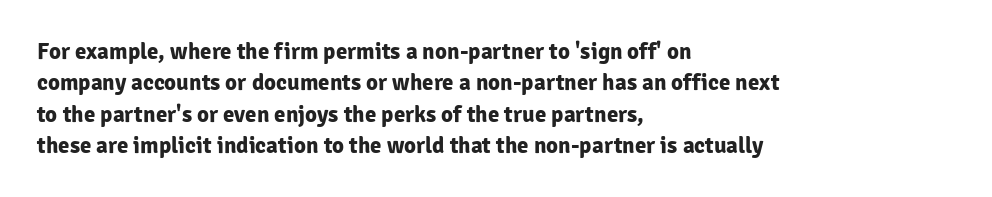
{"italic": "no", "bold": "yes", "underline": "no", "align": "left", "line_spacing": "normal", "line_spacing_ratio": 1.36, "letter_spacing": "normal", "letter_spacing_em": 0.0, "glyph_px": 23}
